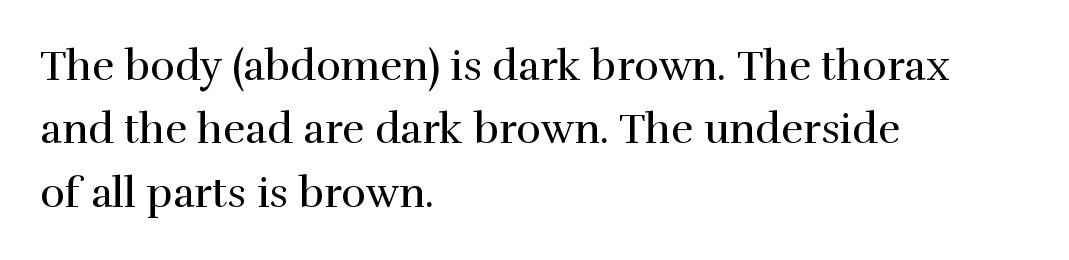
The image shows 42 px regular-weight serif type, upright; set left-aligned, normal line spacing (1.51x), normal letter spacing, not underlined; a medium x-height.
